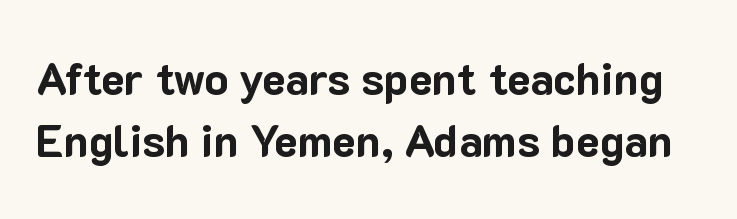
Q: Is the text bold? A: Yes.
Q: Is the text italic (slanted)? A: No, it is upright.
Q: Is the typeface a serif or a sans-serif typeface? A: Sans-serif.
Q: Is the text underlined? A: No.
Q: Is the spacing between letters normal or unusually wide? A: Normal.
Q: Is the spacing between lines tight, normal or loose? A: Normal.
Q: Width (condensed, normal, or wide)? A: Normal.
Q: Stroke contrast? A: Low.
Q: x-height? A: Medium.
Q: Monospaced? A: No.
